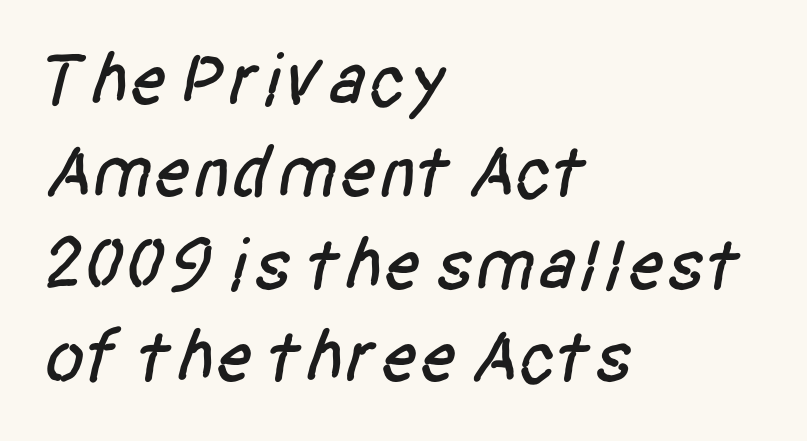
The passage shown is typed in a proportional face where columns would drift. Unlike a traditional serif, this face leaves its strokes unadorned. The passage shown stacks its lines at a standard gap. Caption: standard tracking, unaltered.
